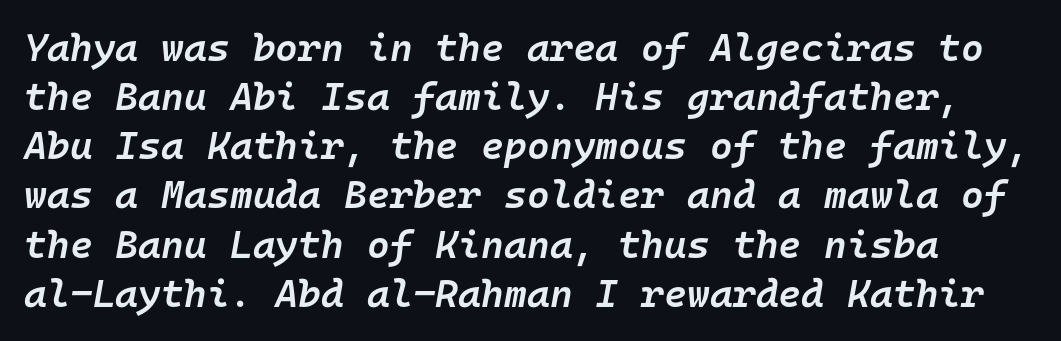
{"italic": "yes", "lean": "right", "slant_degrees": 10, "bold": "semi", "weight": "semibold", "width": "normal", "stroke_contrast": "low", "x_height": "medium", "monospaced": "yes", "underline": "no", "line_spacing": "normal", "line_spacing_ratio": 1.26, "letter_spacing": "normal", "letter_spacing_em": 0.0, "glyph_px": 39}
